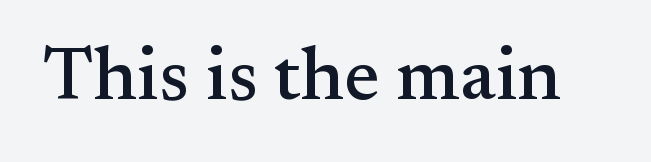
Look at the bottom of the vertical strokes: they flare into serifs here. Varying glyph widths throughout — classic text-font behaviour. The lettering holds an erect, upright posture throughout. In terms of letterspacing, this is plain default setting.
